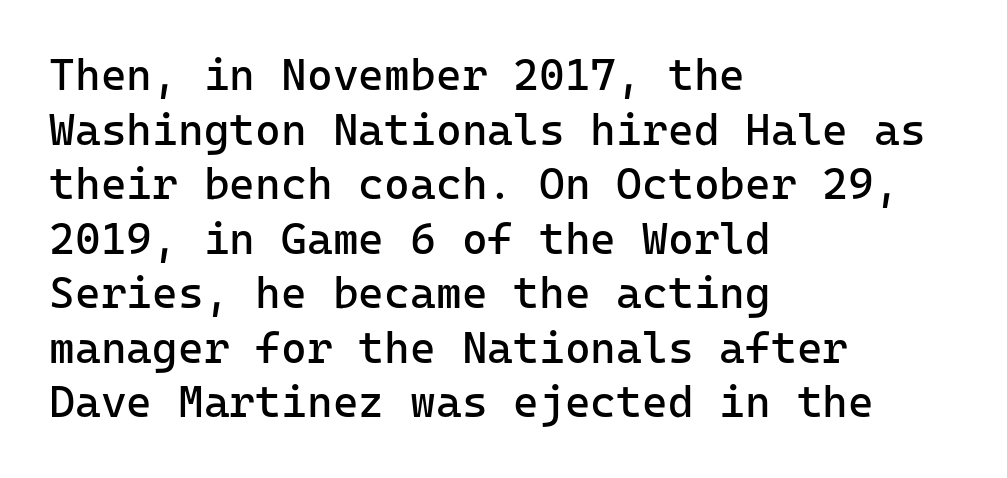
If you drew a ruler down the left edge, every line would touch it. Rule under the text: the space is simply empty. Every stem runs plumb, perpendicular to the baseline. There is no visible air inserted between adjacent glyphs.
